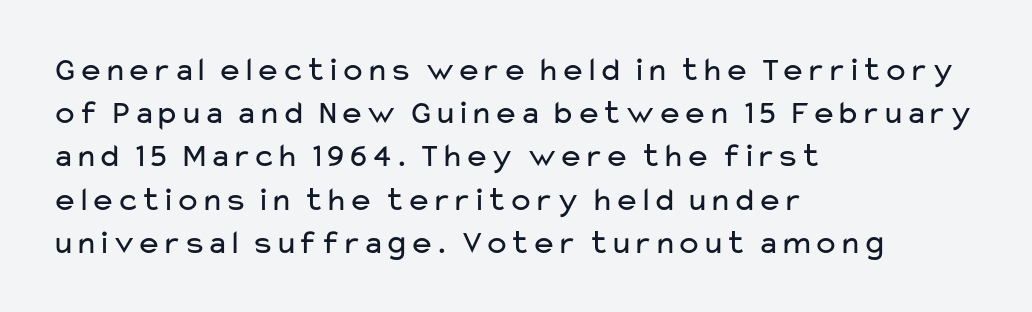
The image shows 34 px regular-weight, wide sans-serif type, upright; set left-aligned, normal line spacing (1.27x), normal letter spacing, not underlined; low stroke contrast and a medium x-height.
